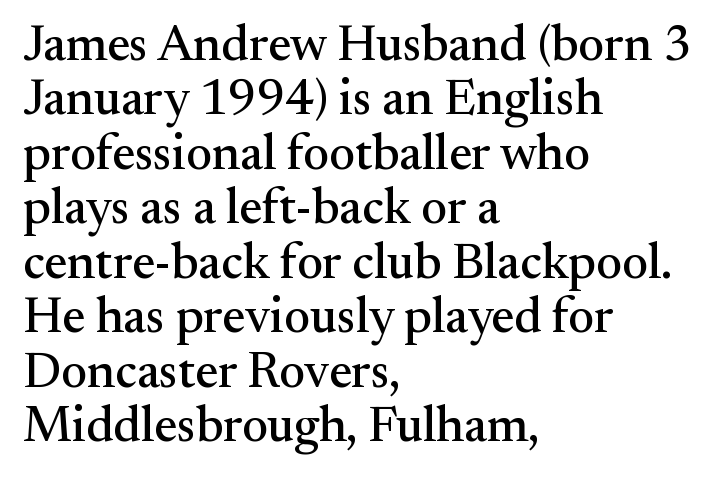
Whoever set this chose condensed vertical rhythm over breathing room. Alignment: flush left. A clean baseline with only descenders dipping below it. The type is set solid horizontally, with unmodified tracking.
